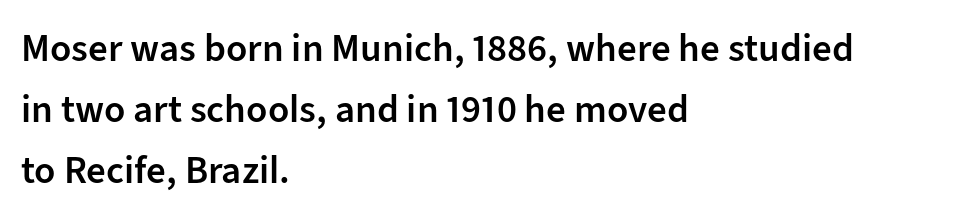
The image shows 39 px semibold sans-serif type, upright; set left-aligned, normal line spacing (1.56x), normal letter spacing, not underlined; low stroke contrast and a medium x-height.
